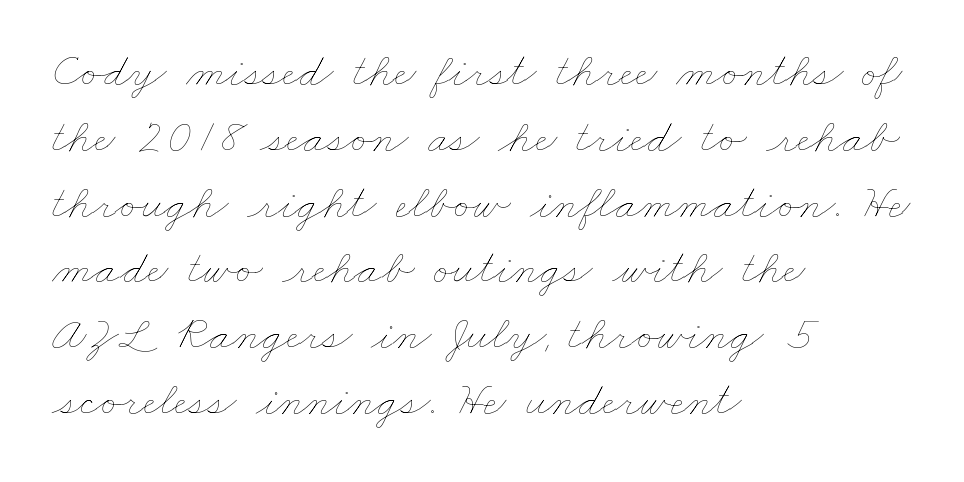
Q: Is the text bold? A: No.
Q: Is the text underlined? A: No.
Q: How is the paragraph aligned? A: Left-aligned.
Q: Is the spacing between letters normal or unusually wide? A: Normal.
Q: Is the spacing between lines tight, normal or loose? A: Normal.
Q: Width (condensed, normal, or wide)? A: Wide.
Q: Stroke contrast? A: Low.
Q: x-height? A: Small.
Q: Monospaced? A: No.
